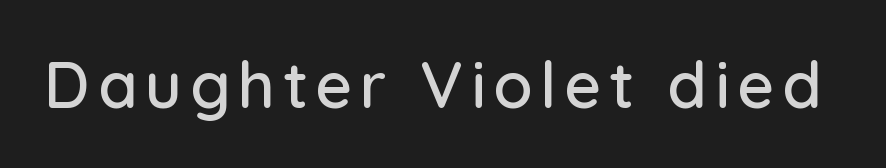
The image shows 64 px sans-serif type, upright; set not underlined; low stroke contrast and a medium x-height.
